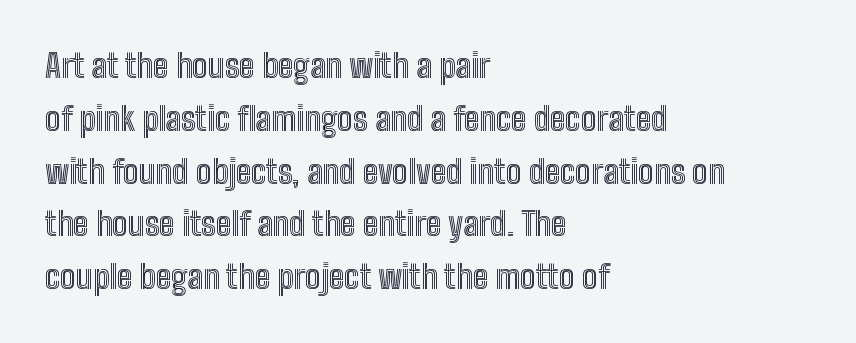
Q: Is the text italic (slanted)? A: No, it is upright.
Q: Is the text underlined? A: No.
Q: How is the paragraph aligned? A: Left-aligned.
Q: Is the spacing between letters normal or unusually wide? A: Normal.
Q: Is the spacing between lines tight, normal or loose? A: Normal.
Q: Width (condensed, normal, or wide)? A: Condensed.
Q: x-height? A: Medium.
Q: Monospaced? A: No.
